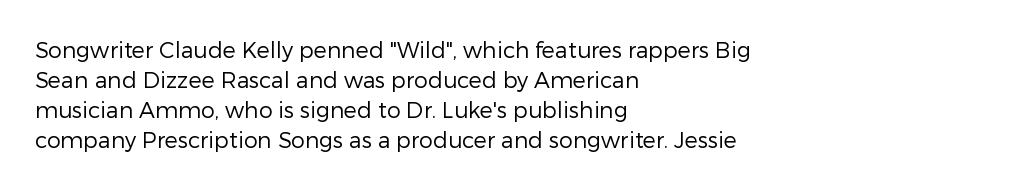
Q: Is the text bold? A: No.
Q: Is the text italic (slanted)? A: No, it is upright.
Q: Is the text underlined? A: No.
Q: How is the paragraph aligned? A: Left-aligned.
Q: Is the spacing between letters normal or unusually wide? A: Normal.
Q: Is the spacing between lines tight, normal or loose? A: Normal.
